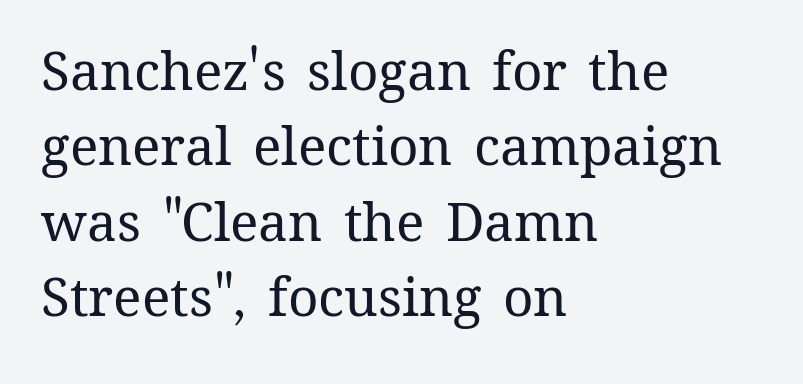
Q: Is the text bold? A: No.
Q: Is the text italic (slanted)? A: No, it is upright.
Q: Is the text underlined? A: No.
Q: How is the paragraph aligned? A: Left-aligned.
Q: Is the spacing between letters normal or unusually wide? A: Normal.
Q: Is the spacing between lines tight, normal or loose? A: Normal.
Q: Width (condensed, normal, or wide)? A: Normal.
Q: Stroke contrast? A: Medium.
Q: x-height? A: Medium.
Q: Monospaced? A: No.
